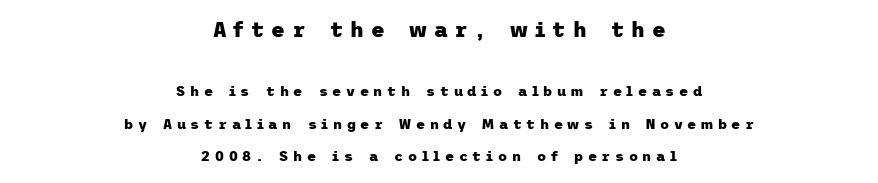
The image shows 21 px bold type, upright; set centered, loose line spacing (2.34x), unusually wide letter spacing (+0.33 em), not underlined; the first (top) block is 1.5x larger.
